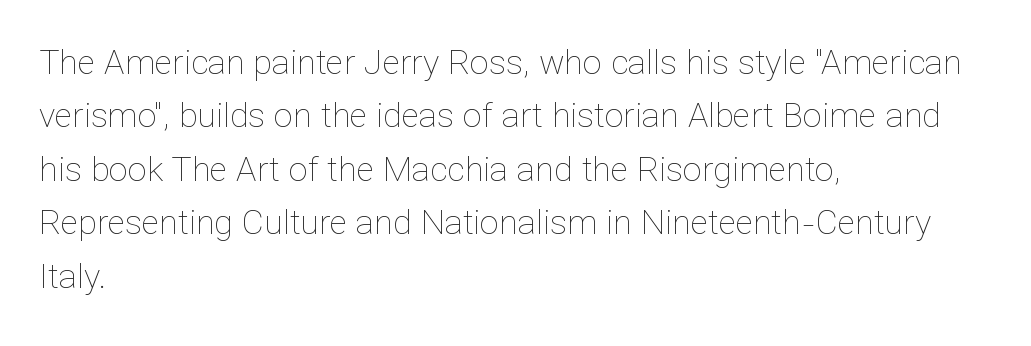
Q: Is the text bold? A: No.
Q: Is the text italic (slanted)? A: No, it is upright.
Q: Is the text underlined? A: No.
Q: How is the paragraph aligned? A: Left-aligned.
Q: Is the spacing between letters normal or unusually wide? A: Normal.
Q: Is the spacing between lines tight, normal or loose? A: Normal.
Q: Width (condensed, normal, or wide)? A: Normal.
Q: Stroke contrast? A: Low.
Q: x-height? A: Medium.
Q: Monospaced? A: No.
